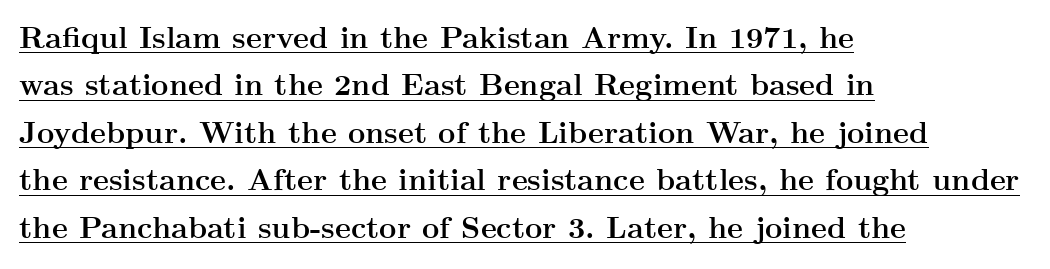
Note: serifs present on the glyphs. The glyphs are accompanied by a horizontal stroke just below them. Each letter keeps its own natural width here, so spacing adapts to shape. A typesetter would call this zero additional tracking.
